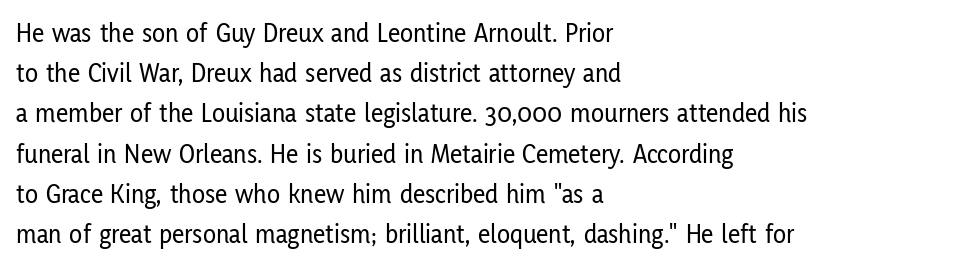
The image shows 27 px text type, upright; set left-aligned, normal line spacing (1.49x), normal letter spacing, not underlined.
